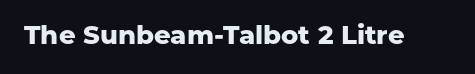
Q: Is the text bold? A: Yes.
Q: Is the text italic (slanted)? A: No, it is upright.
Q: Is the text underlined? A: No.
Q: Is the spacing between letters normal or unusually wide? A: Normal.
